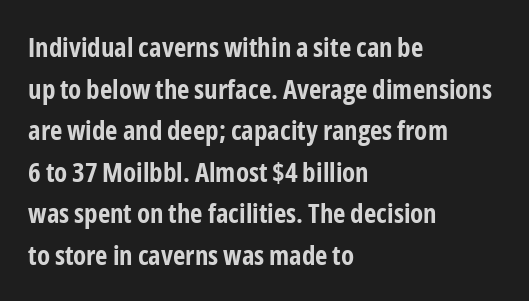
The image shows 27 px bold type, upright; set left-aligned, normal line spacing (1.54x), normal letter spacing, not underlined.
